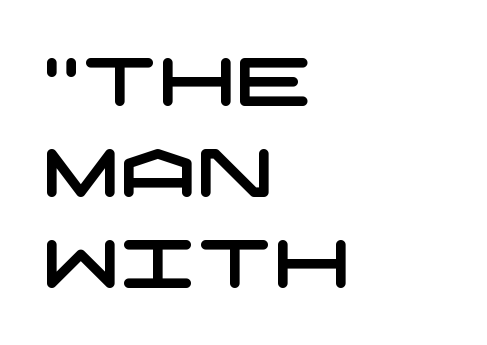
{"serif": "no", "width": "wide", "stroke_contrast": "low", "x_height": "large", "underline": "no", "align": "left", "line_spacing": "normal", "line_spacing_ratio": 1.34, "letter_spacing": "normal", "letter_spacing_em": 0.0, "glyph_px": 68}
